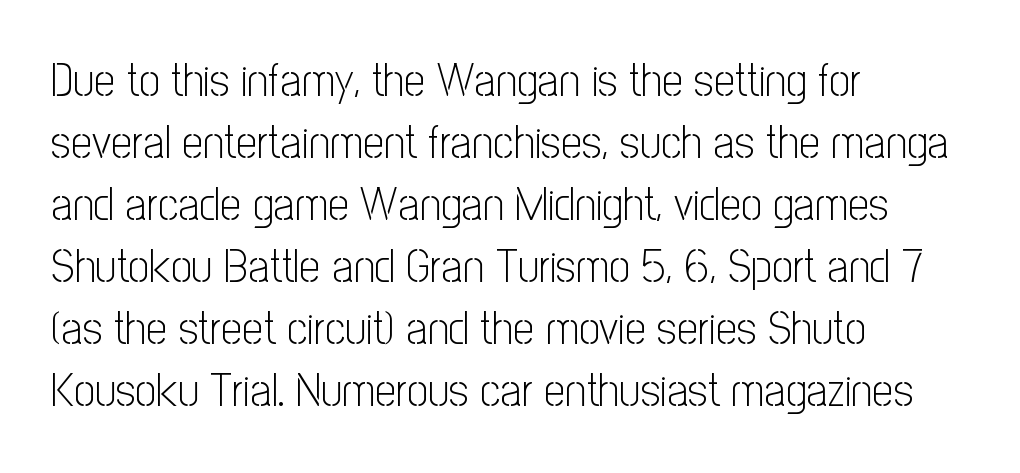
The image shows 47 px light, condensed sans-serif type, upright; set left-aligned, normal line spacing (1.32x), normal letter spacing, not underlined; low stroke contrast and a medium x-height.
